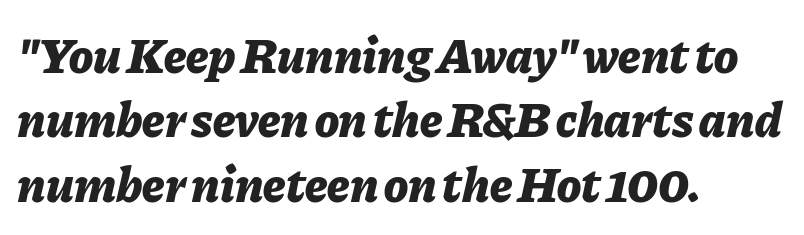
{"italic": "yes", "lean": "right", "slant_degrees": 11, "bold": "yes", "weight": "bold", "width": "normal", "stroke_contrast": "low", "x_height": "medium", "monospaced": "no", "underline": "no", "align": "left", "line_spacing": "normal", "line_spacing_ratio": 1.29, "letter_spacing": "normal", "letter_spacing_em": 0.0, "glyph_px": 50}
